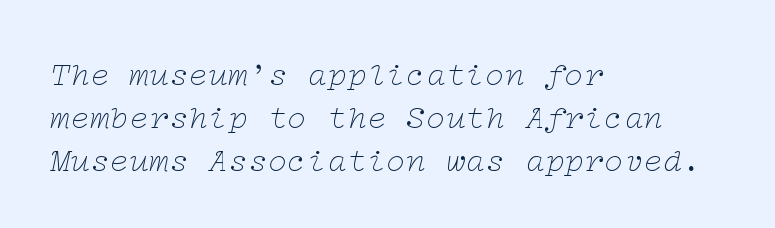
{"serif": "yes", "italic": "yes", "lean": "right", "slant_degrees": 12, "bold": "no", "weight": "thin", "width": "wide", "stroke_contrast": "low", "x_height": "medium", "underline": "no", "align": "left", "line_spacing": "normal", "line_spacing_ratio": 1.31, "letter_spacing": "normal", "letter_spacing_em": 0.0, "glyph_px": 33}
